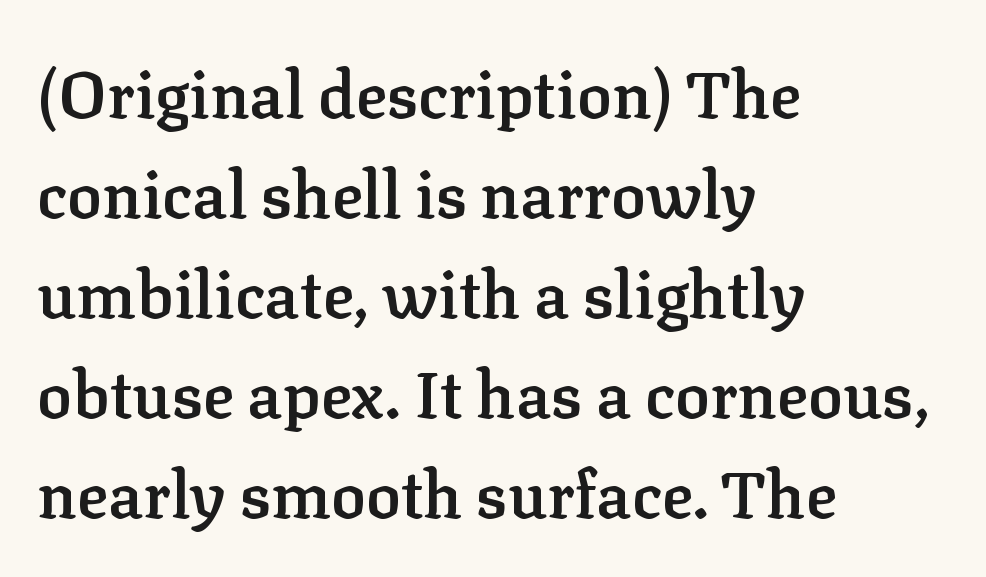
Q: Is the text bold? A: Semi-bold.
Q: Is the text italic (slanted)? A: No, it is upright.
Q: Is the typeface a serif or a sans-serif typeface? A: Serif.
Q: Is the text underlined? A: No.
Q: How is the paragraph aligned? A: Left-aligned.
Q: Is the spacing between letters normal or unusually wide? A: Normal.
Q: Is the spacing between lines tight, normal or loose? A: Normal.
Q: Width (condensed, normal, or wide)? A: Normal.
Q: Stroke contrast? A: Low.
Q: x-height? A: Medium.
Q: Monospaced? A: No.
